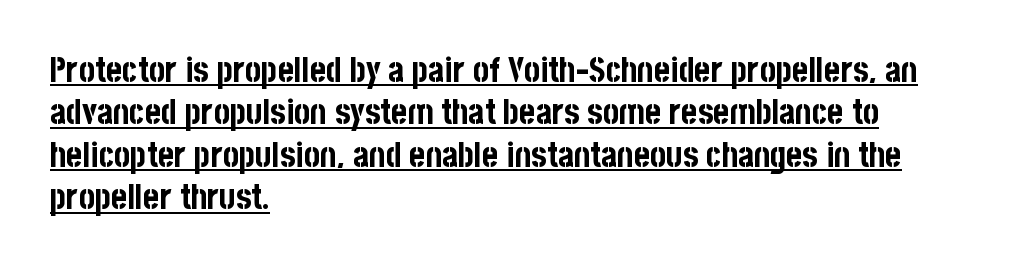
{"serif": "no", "italic": "no", "bold": "yes", "weight": "bold", "width": "condensed", "stroke_contrast": "low", "x_height": "large", "monospaced": "no", "underline": "yes", "align": "left", "line_spacing": "normal", "line_spacing_ratio": 1.25, "letter_spacing": "normal", "letter_spacing_em": 0.0, "glyph_px": 34}
